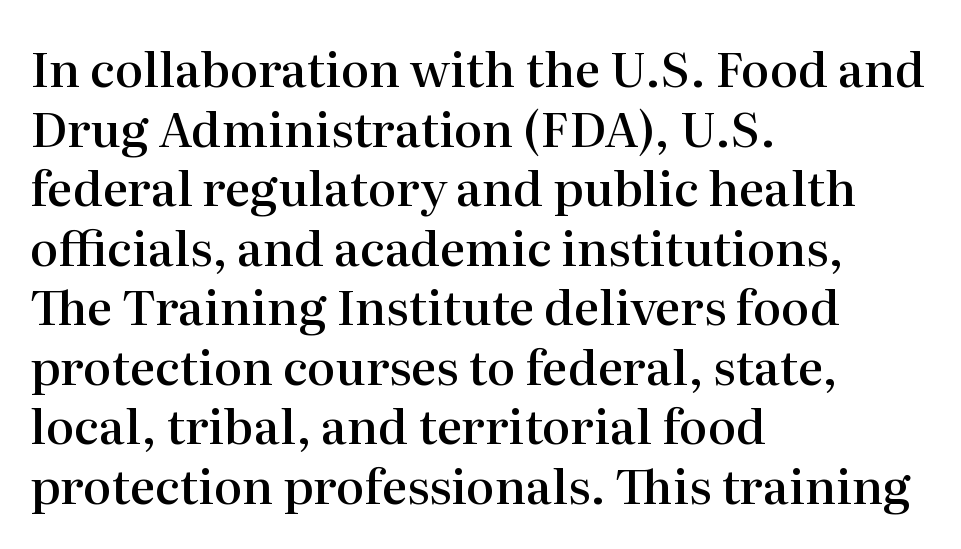
The image shows 48 px semibold serif type, upright; set left-aligned, line spacing 1.24x, normal letter spacing, not underlined; high stroke contrast and a medium x-height.
